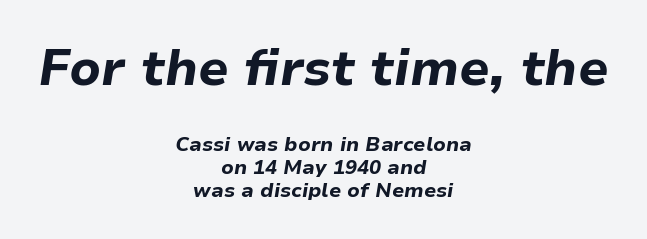
The typesetting leans heavy: a genuine bold. Any mark beneath the type? The region is blank. Which margin do the lines hug? Neither — every line sits in the middle. Proportional: the letters do not fall into vertical columns. Caption: upper text group enlarged, lower text group reduced.
